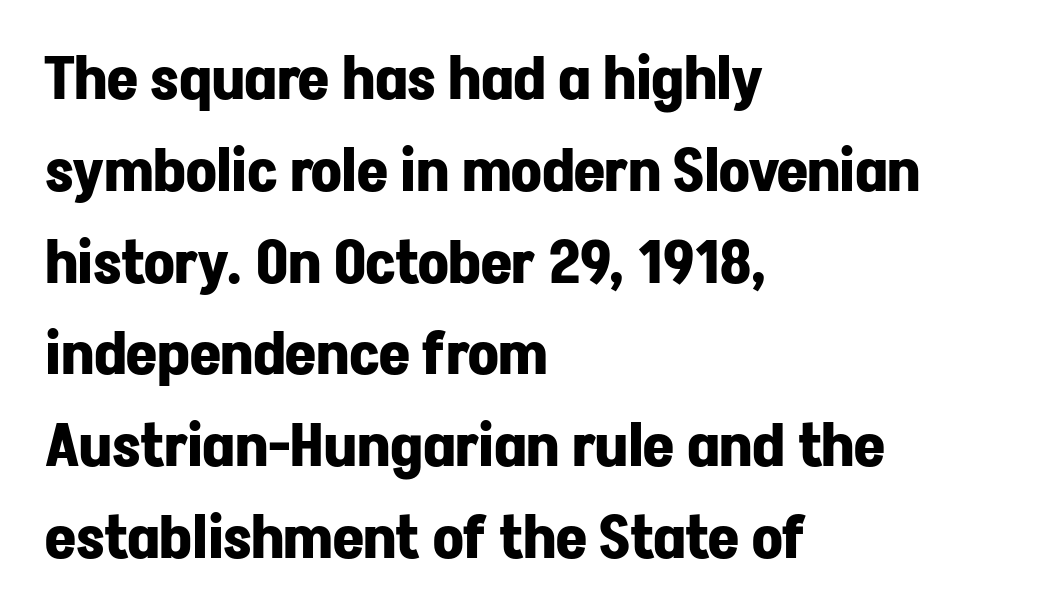
Q: Is the text bold? A: Yes.
Q: Is the text italic (slanted)? A: No, it is upright.
Q: Is the typeface a serif or a sans-serif typeface? A: Sans-serif.
Q: Is the text underlined? A: No.
Q: How is the paragraph aligned? A: Left-aligned.
Q: Is the spacing between letters normal or unusually wide? A: Normal.
Q: Is the spacing between lines tight, normal or loose? A: Normal.
Q: Width (condensed, normal, or wide)? A: Normal.
Q: Stroke contrast? A: Low.
Q: x-height? A: Medium.
Q: Monospaced? A: No.
